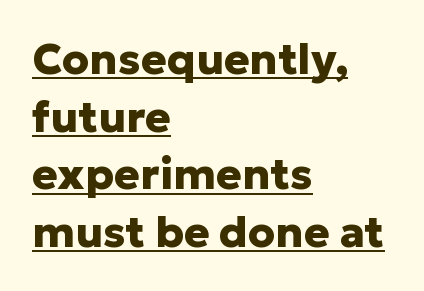
Q: Is the text bold? A: Yes.
Q: Is the text italic (slanted)? A: No, it is upright.
Q: Is the typeface a serif or a sans-serif typeface? A: Sans-serif.
Q: Is the text underlined? A: Yes.
Q: How is the paragraph aligned? A: Left-aligned.
Q: Is the spacing between letters normal or unusually wide? A: Normal.
Q: Is the spacing between lines tight, normal or loose? A: Normal.
Q: Width (condensed, normal, or wide)? A: Normal.
Q: Stroke contrast? A: Low.
Q: x-height? A: Medium.
Q: Monospaced? A: No.
